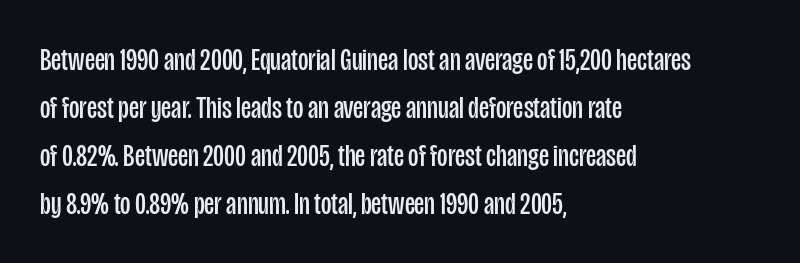
Q: Is the text bold? A: No.
Q: Is the text italic (slanted)? A: No, it is upright.
Q: Is the typeface a serif or a sans-serif typeface? A: Sans-serif.
Q: Is the text underlined? A: No.
Q: How is the paragraph aligned? A: Left-aligned.
Q: Is the spacing between letters normal or unusually wide? A: Normal.
Q: Is the spacing between lines tight, normal or loose? A: Normal.
Q: Width (condensed, normal, or wide)? A: Condensed.
Q: Stroke contrast? A: Low.
Q: x-height? A: Large.
Q: Monospaced? A: No.
